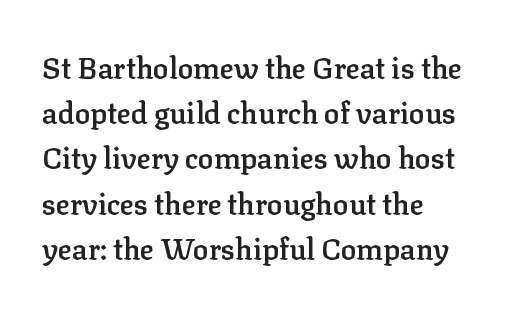
Visually the block forms a straight wall on the left and a jagged coastline on the right. A typesetter would call this leading conventional body-copy spacing. The rendering keeps characters at their native spacing. Does the lettering tilt? It doesn't — this is upright.
